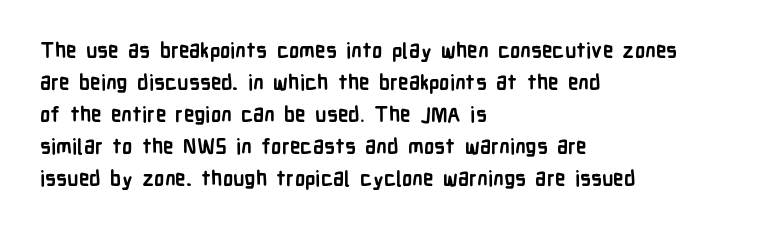
The type sits square on the baseline with zero lean. Summary of weight: heavy, a full bold. Interline gaps are of average width in this sample. The type is set solid horizontally, with unmodified tracking. Underline: absent.
